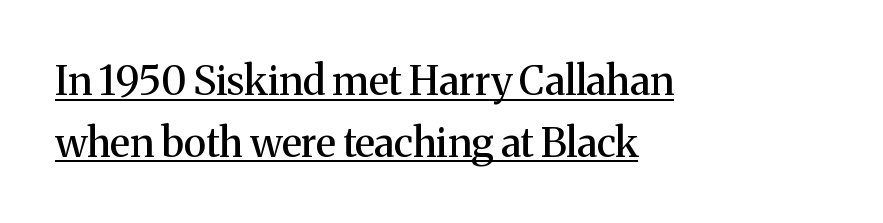
Q: Is the text italic (slanted)? A: No, it is upright.
Q: Is the typeface a serif or a sans-serif typeface? A: Serif.
Q: Is the text underlined? A: Yes.
Q: How is the paragraph aligned? A: Left-aligned.
Q: Is the spacing between letters normal or unusually wide? A: Normal.
Q: Is the spacing between lines tight, normal or loose? A: Normal.
Q: Width (condensed, normal, or wide)? A: Normal.
Q: Stroke contrast? A: Medium.
Q: x-height? A: Medium.
Q: Monospaced? A: No.
